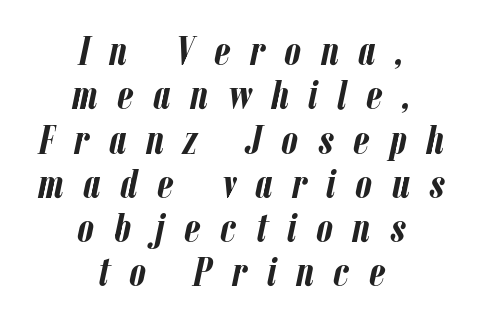
Q: Is the text bold? A: Yes.
Q: Is the text italic (slanted)? A: Yes, it leans right by about 12 degrees.
Q: Is the text underlined? A: No.
Q: How is the paragraph aligned? A: Centered.
Q: Is the spacing between letters normal or unusually wide? A: Unusually wide.
Q: Is the spacing between lines tight, normal or loose? A: Tight.
Q: Width (condensed, normal, or wide)? A: Condensed.
Q: Stroke contrast? A: Low.
Q: x-height? A: Medium.
Q: Monospaced? A: No.
